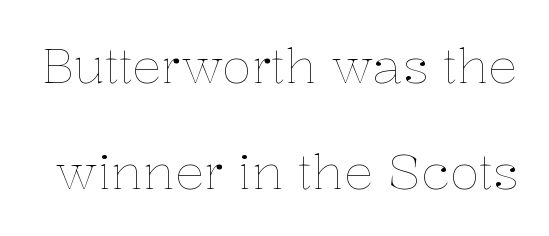
The axis of the letterforms is exactly vertical. Stem width sits at or under what a default text font uses. Short note: letters normally spaced. This block would shrink considerably if given ordinary leading; it's expanded now.
